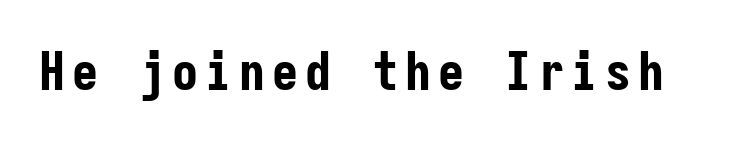
Strong, thick strokes mark this as bold type. Serifs: no, the terminals of the letterforms are clean. The passage shown is typed in a monospace face where columns stay perfectly aligned. The strip under each line holds only bare page.
